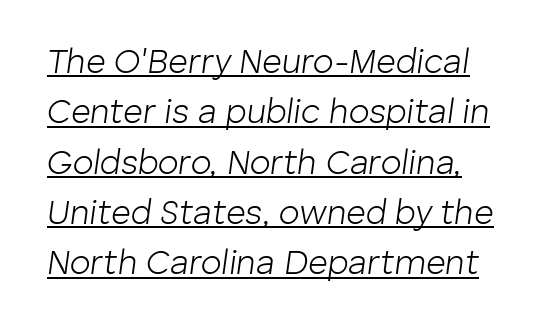
This rendering leaves character spacing at its baseline value. The letters advance in unequal steps, a hallmark of proportional type. The weight tops out at a normal text grade. Does the leading feel generous? No, just average. Check the space under the baseline: a stroke is drawn there.
